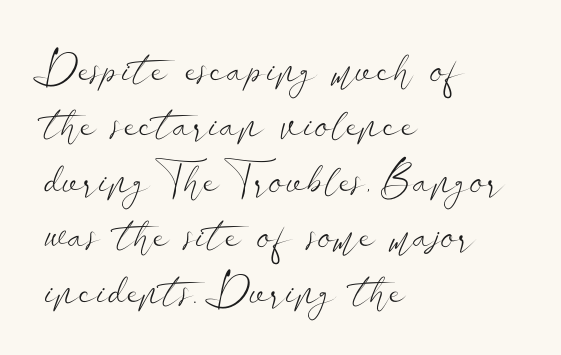
{"serif": "no", "bold": "no", "weight": "light", "width": "wide", "stroke_contrast": "low", "x_height": "small", "monospaced": "no", "underline": "no", "align": "left", "line_spacing": "normal", "line_spacing_ratio": 1.26, "letter_spacing": "normal", "letter_spacing_em": 0.0, "glyph_px": 44}
